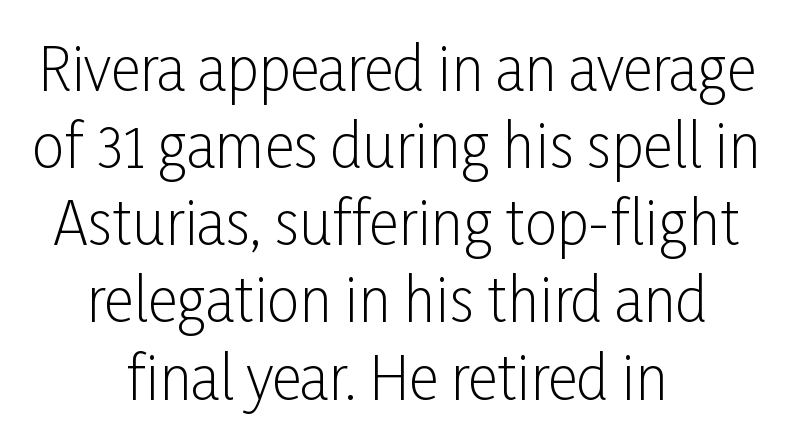
{"serif": "no", "italic": "no", "bold": "no", "weight": "light", "width": "condensed", "stroke_contrast": "low", "x_height": "medium", "monospaced": "no", "underline": "no", "align": "center", "line_spacing": "normal", "line_spacing_ratio": 1.33, "letter_spacing": "normal", "letter_spacing_em": 0.0, "glyph_px": 58}
